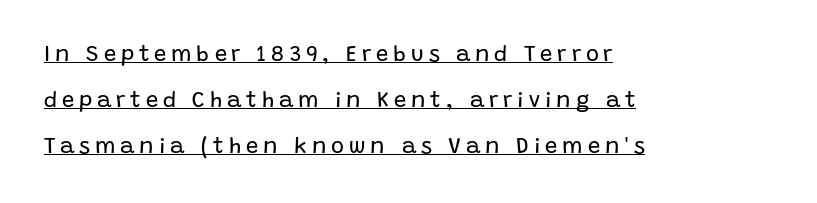
{"italic": "no", "bold": "no", "underline": "yes", "align": "left", "line_spacing": "loose", "line_spacing_ratio": 2.09, "letter_spacing": "wide", "letter_spacing_em": 0.22, "glyph_px": 22}
